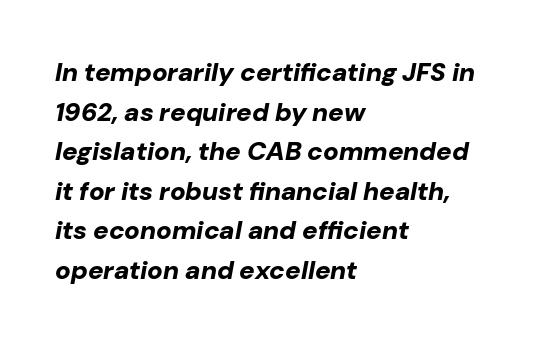
Q: Is the text bold? A: Yes.
Q: Is the text italic (slanted)? A: Yes, it leans right by about 10 degrees.
Q: Is the text underlined? A: No.
Q: How is the paragraph aligned? A: Left-aligned.
Q: Is the spacing between letters normal or unusually wide? A: Normal.
Q: Is the spacing between lines tight, normal or loose? A: Normal.
